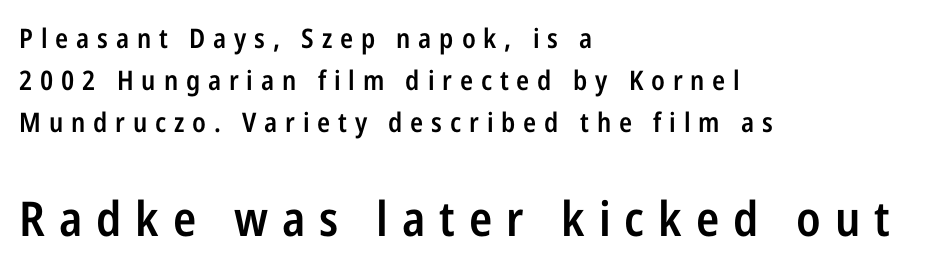
The image shows 48 px semibold, condensed sans-serif type, upright; set left-aligned, normal line spacing (1.56x), unusually wide letter spacing (+0.29 em), not underlined; the second (bottom) block is 1.78x larger; low stroke contrast and a medium x-height.
